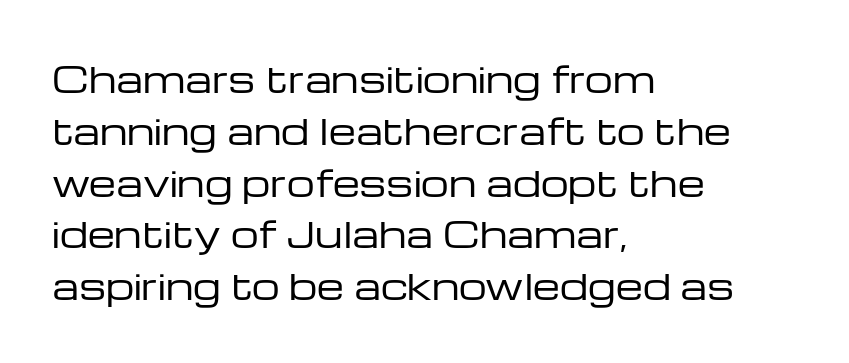
Does extra space separate the letters? No, they use regular spacing. A sans-serif font was chosen for this passage. Notice how the stems are strictly vertical — no italics here. This rendering features lettering with no underline. Proportional: the letters do not fall into vertical columns.
